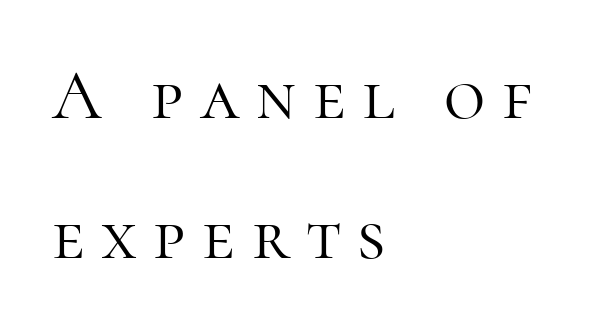
This sample has the flowing, uneven cadence of proportional lettering. Letterform terminals end in serifs throughout the passage. Characters remain perfectly vertical along every line. Nobody drew a line under any word here. Airy leading. The letterforms sit at book weight or below.
